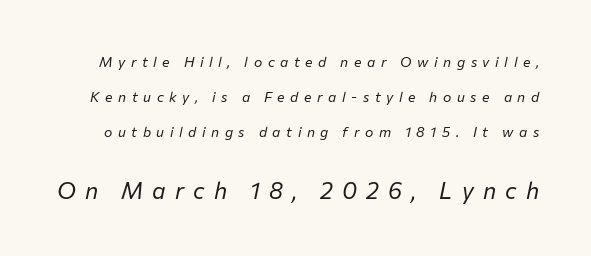
{"italic": "yes", "lean": "right", "slant_degrees": 12, "bold": "no", "underline": "no", "line_spacing": "loose", "line_spacing_ratio": 2.49, "letter_spacing": "wide", "letter_spacing_em": 0.4, "larger_block": "second", "size_ratio": 1.64, "glyph_px": 23}
